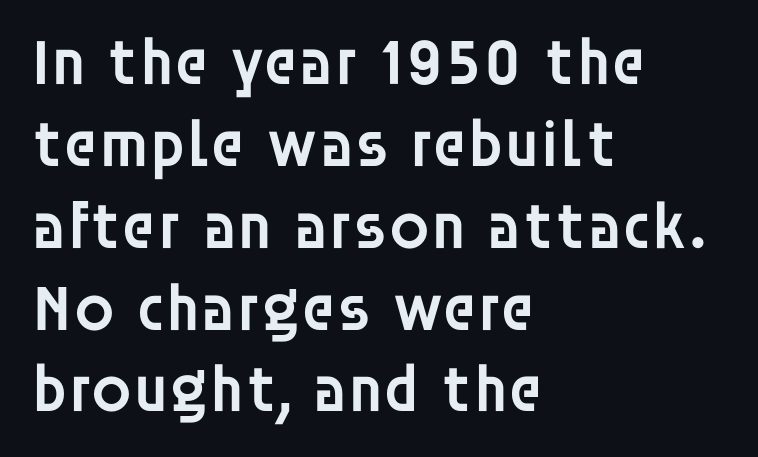
{"serif": "no", "italic": "no", "bold": "semi", "weight": "semibold", "width": "normal", "stroke_contrast": "low", "x_height": "large", "monospaced": "no", "underline": "no", "align": "left", "line_spacing_ratio": 1.24, "letter_spacing": "normal", "letter_spacing_em": 0.0, "glyph_px": 66}
